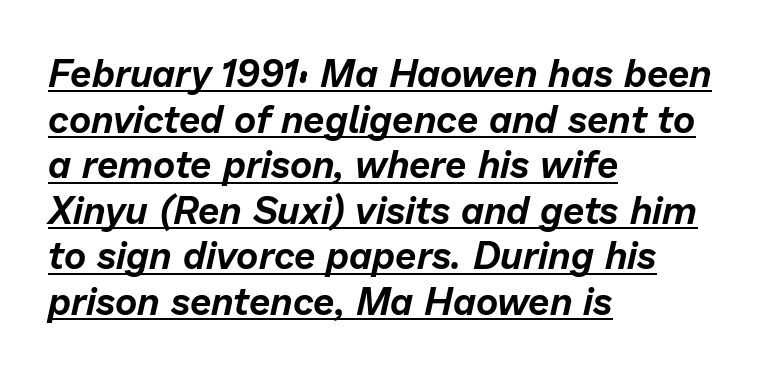
Varying glyph widths throughout — classic text-font behaviour. The tracking reads as untouched default to a designer's eye. Rendered with sloped, italic letterforms. The ragged edge is on the right, which tells us the setting is flush left.
